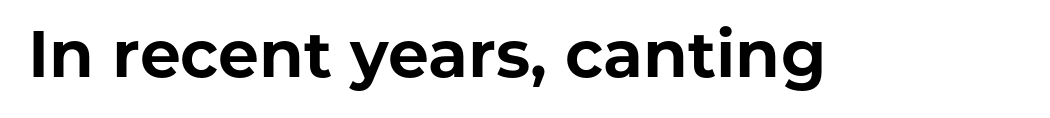
Standard letterfit; no display-style spreading of the glyphs. Character widths vary here, with narrow letters taking less room than wide ones. Emphasis by weight is at full strength: bold. The glyphs are unaccompanied by any horizontal stroke below them. Vertical strokes here are truly vertical. The font family rendered here belongs to the sans-serif group.
